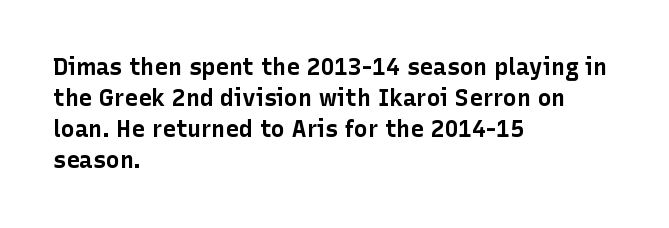
{"italic": "no", "bold": "yes", "underline": "no", "align": "left", "line_spacing": "normal", "line_spacing_ratio": 1.35, "letter_spacing": "normal", "letter_spacing_em": 0.0, "glyph_px": 23}
